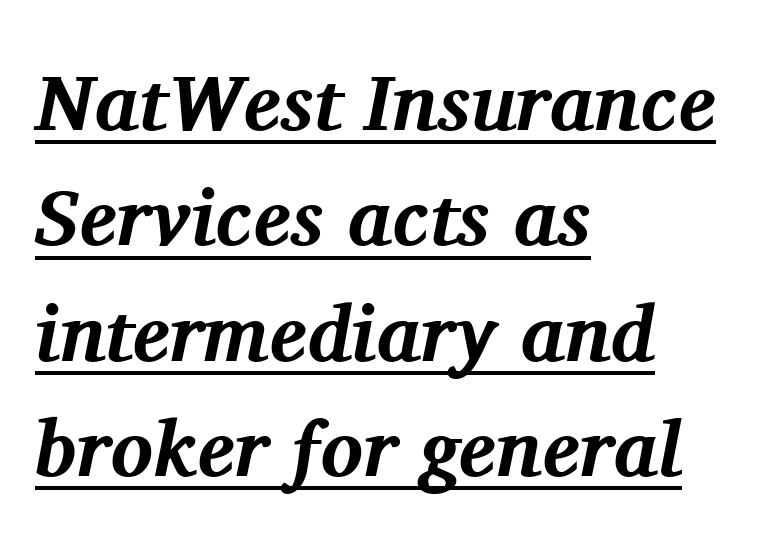
The image shows 79 px bold serif type, italic (leaning right); set left-aligned, normal line spacing (1.46x), normal letter spacing, underlined; medium stroke contrast and a medium x-height.
